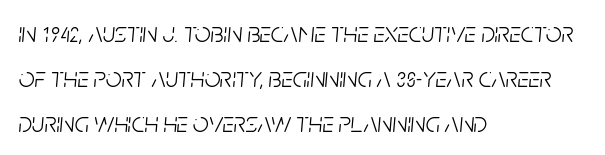
A normal amount of white space separates one row of letters from the next. Slant detected: the letters are inclined. The words here are not underlined. The paragraph has a hard left edge and a soft right edge. The type is set solid horizontally, with unmodified tracking.
